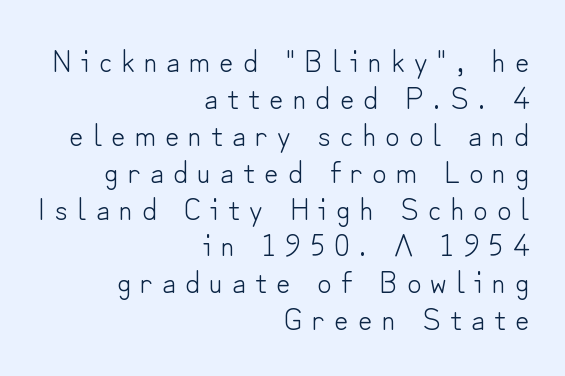
Q: Is the text bold? A: No.
Q: Is the text italic (slanted)? A: No, it is upright.
Q: Is the typeface a serif or a sans-serif typeface? A: Sans-serif.
Q: Is the text underlined? A: No.
Q: How is the paragraph aligned? A: Right-aligned.
Q: Is the spacing between letters normal or unusually wide? A: Unusually wide.
Q: Width (condensed, normal, or wide)? A: Normal.
Q: Stroke contrast? A: Low.
Q: x-height? A: Small.
Q: Monospaced? A: No.
